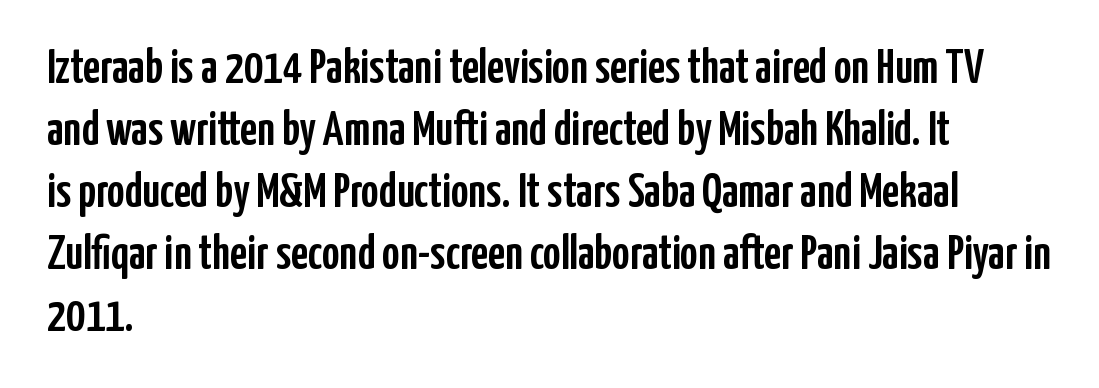
Q: Is the text italic (slanted)? A: No, it is upright.
Q: Is the typeface a serif or a sans-serif typeface? A: Sans-serif.
Q: Is the text underlined? A: No.
Q: How is the paragraph aligned? A: Left-aligned.
Q: Is the spacing between letters normal or unusually wide? A: Normal.
Q: Is the spacing between lines tight, normal or loose? A: Normal.
Q: Width (condensed, normal, or wide)? A: Condensed.
Q: Stroke contrast? A: Low.
Q: x-height? A: Medium.
Q: Monospaced? A: No.
